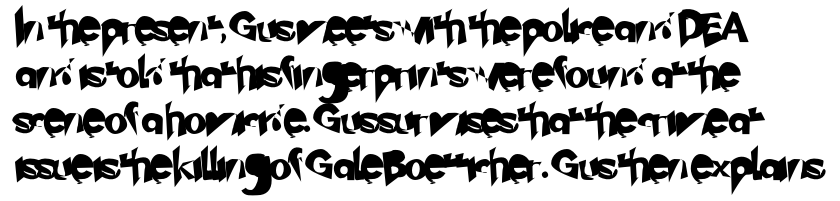
The image shows 30 px sans-serif type; set left-aligned, normal line spacing (1.53x), normal letter spacing, not underlined; low stroke contrast and a small x-height.
